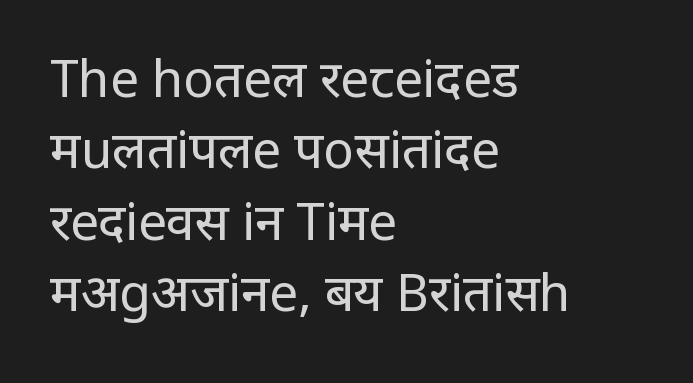
Q: Is the text bold? A: No.
Q: Is the text italic (slanted)? A: No, it is upright.
Q: Is the typeface a serif or a sans-serif typeface? A: Sans-serif.
Q: Is the text underlined? A: No.
Q: How is the paragraph aligned? A: Left-aligned.
Q: Is the spacing between letters normal or unusually wide? A: Normal.
Q: Is the spacing between lines tight, normal or loose? A: Normal.
Q: Width (condensed, normal, or wide)? A: Condensed.
Q: Stroke contrast? A: Low.
Q: x-height? A: Large.
Q: Monospaced? A: No.
